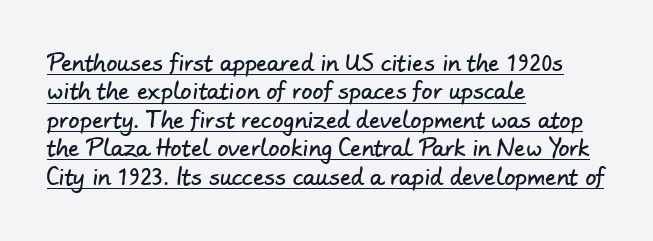
Q: Is the text underlined? A: Yes.
Q: How is the paragraph aligned? A: Left-aligned.
Q: Is the spacing between letters normal or unusually wide? A: Normal.
Q: Is the spacing between lines tight, normal or loose? A: Normal.
